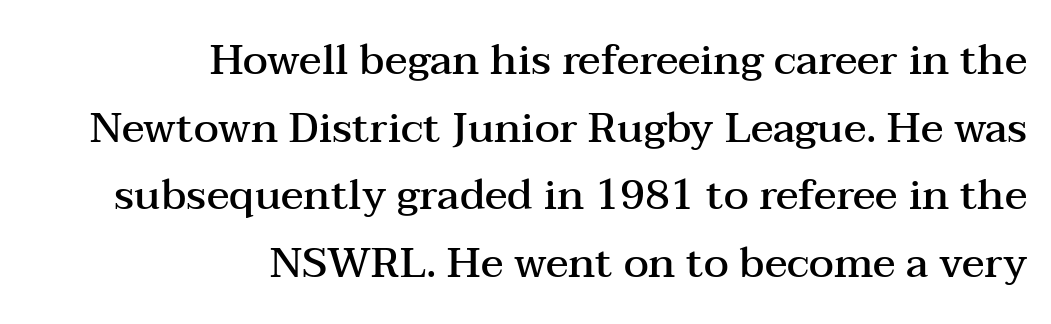
Proportional: the letters do not fall into vertical columns. These lines carry some extra weight — a demibold, not a full bold. Is the letter spacing exaggerated? No — it looks like the ordinary default. In CSS terms this would be text-align: right.
